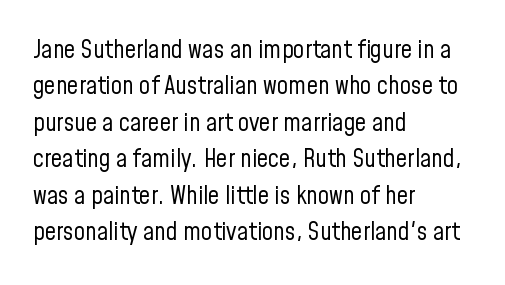
The image shows 25 px text type, upright; set left-aligned, normal line spacing (1.46x), normal letter spacing, not underlined.
